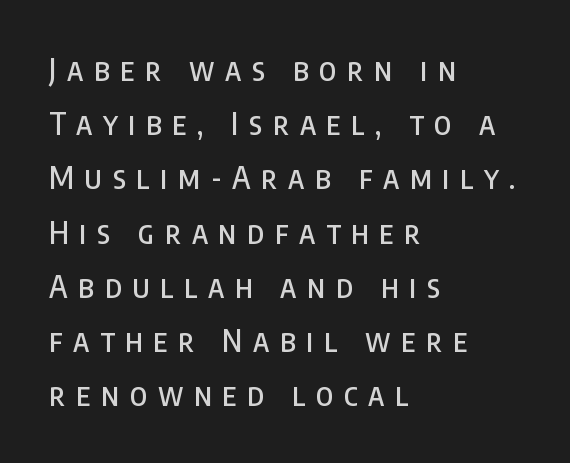
The image shows 31 px condensed sans-serif type, upright; set left-aligned, line spacing 1.75x, unusually wide letter spacing (+0.34 em), not underlined; low stroke contrast and a large x-height.
